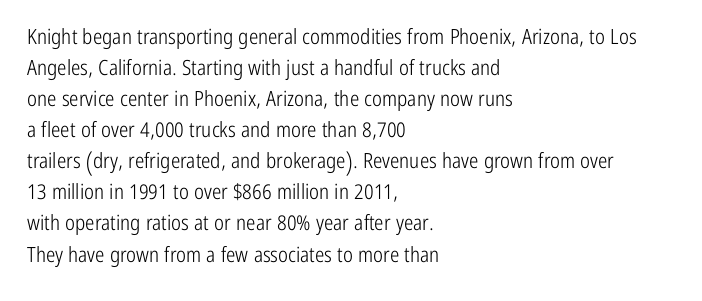
Q: Is the text bold? A: No.
Q: Is the text italic (slanted)? A: No, it is upright.
Q: Is the text underlined? A: No.
Q: How is the paragraph aligned? A: Left-aligned.
Q: Is the spacing between letters normal or unusually wide? A: Normal.
Q: Is the spacing between lines tight, normal or loose? A: Normal.
